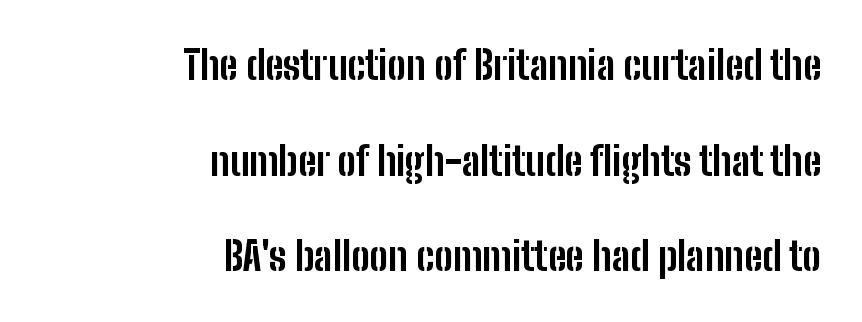
{"serif": "no", "italic": "no", "bold": "yes", "weight": "bold", "width": "condensed", "stroke_contrast": "low", "x_height": "medium", "monospaced": "no", "underline": "no", "align": "right", "line_spacing": "loose", "line_spacing_ratio": 2.45, "letter_spacing": "normal", "letter_spacing_em": 0.0, "glyph_px": 39}
